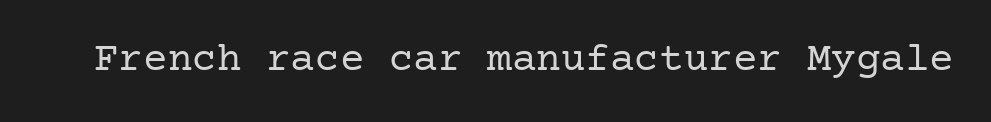
Q: Is the text bold? A: No.
Q: Is the text italic (slanted)? A: No, it is upright.
Q: Is the typeface a serif or a sans-serif typeface? A: Serif.
Q: Is the text underlined? A: No.
Q: Is the spacing between letters normal or unusually wide? A: Normal.
Q: Width (condensed, normal, or wide)? A: Normal.
Q: Stroke contrast? A: Low.
Q: x-height? A: Medium.
